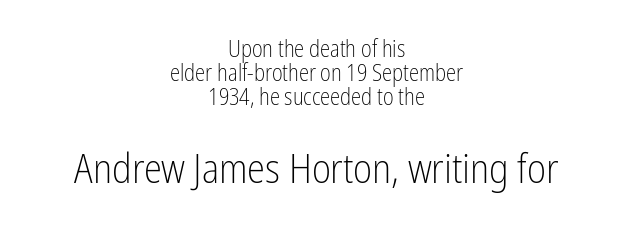
{"serif": "no", "italic": "no", "bold": "no", "weight": "light", "width": "condensed", "stroke_contrast": "low", "x_height": "medium", "monospaced": "no", "underline": "no", "align": "center", "line_spacing": "tight", "line_spacing_ratio": 1.04, "letter_spacing": "normal", "letter_spacing_em": 0.0, "larger_block": "second", "size_ratio": 1.78, "glyph_px": 41}
